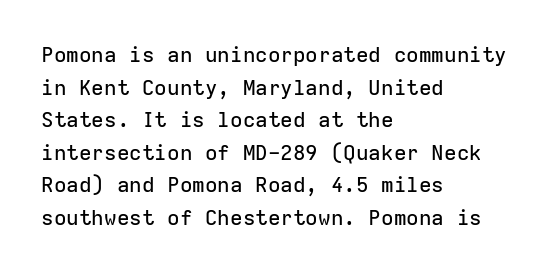
Q: Is the text italic (slanted)? A: No, it is upright.
Q: Is the text underlined? A: No.
Q: How is the paragraph aligned? A: Left-aligned.
Q: Is the spacing between letters normal or unusually wide? A: Normal.
Q: Is the spacing between lines tight, normal or loose? A: Normal.
